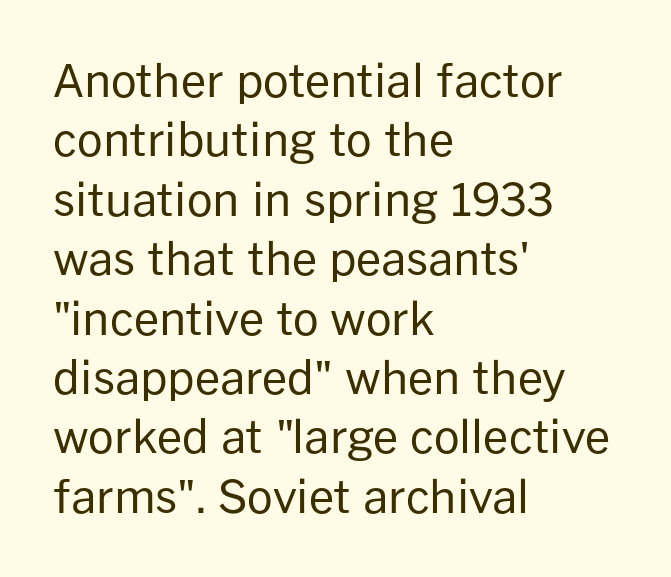
A typesetter would call this proportional, since set widths differ per character. Visually the block forms a straight wall on the left and a jagged coastline on the right. Letter spacing: default. No italicization has been applied; the sample stays upright. The foot of each line stays bare and open. The block of text has a typical density, with ordinary space between rows.
